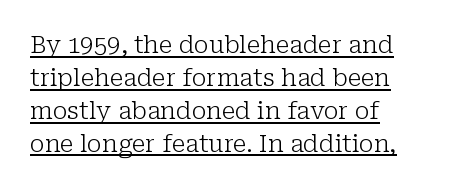
{"italic": "no", "bold": "no", "underline": "yes", "align": "left", "line_spacing": "normal", "line_spacing_ratio": 1.37, "letter_spacing": "normal", "letter_spacing_em": 0.0, "glyph_px": 24}
